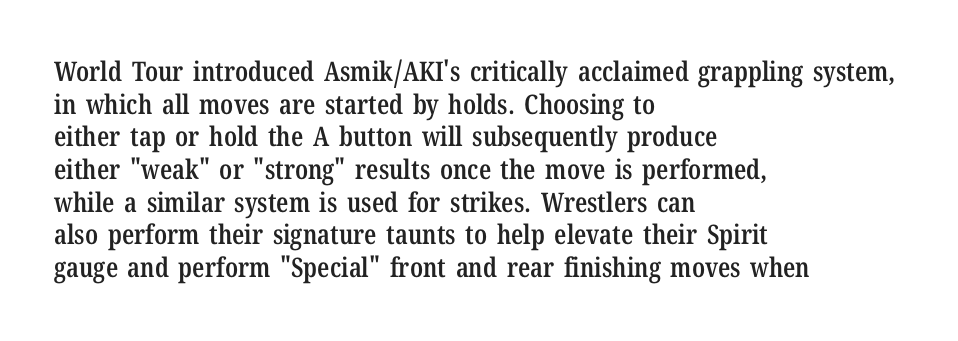
The rendering uses a semibold face; strokes are thickened but not to full bold. Inter-character spacing is left at the font's built-in metrics. Quick note: not italic, upright. Which margin do the lines hug? The left one — the right edge is uneven.
